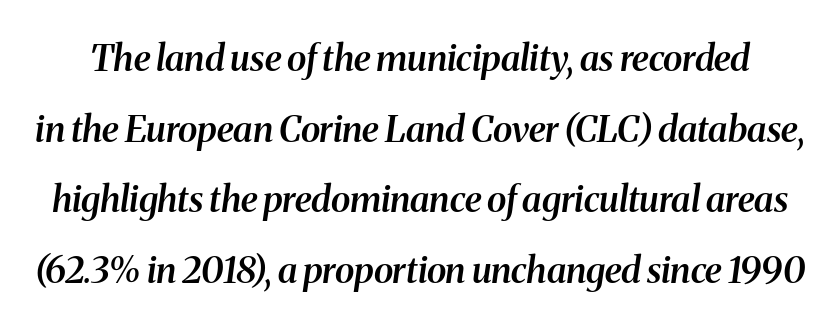
{"serif": "yes", "italic": "yes", "lean": "right", "slant_degrees": 8, "bold": "semi", "weight": "semibold", "width": "normal", "stroke_contrast": "medium", "x_height": "medium", "monospaced": "no", "underline": "no", "line_spacing": "loose", "line_spacing_ratio": 1.96, "letter_spacing": "normal", "letter_spacing_em": 0.0, "glyph_px": 36}
